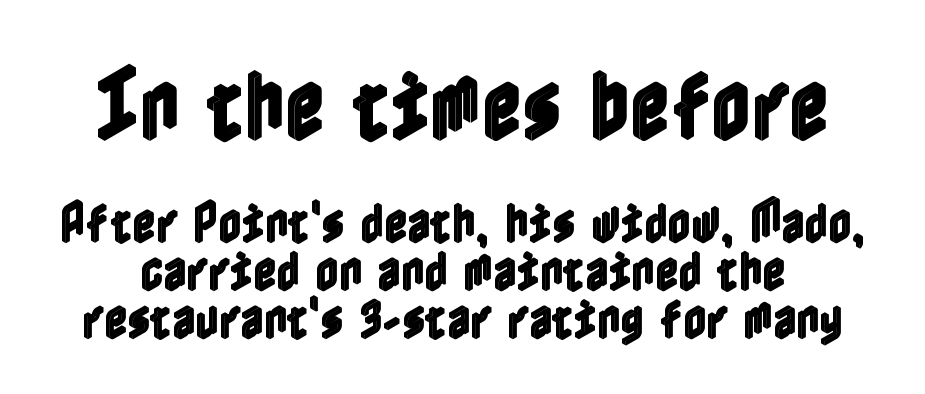
Q: Is the text italic (slanted)? A: No, it is upright.
Q: Is the text underlined? A: No.
Q: Is the spacing between letters normal or unusually wide? A: Normal.
Q: Is the spacing between lines tight, normal or loose? A: Tight.
Q: Which block of text is set in a larger size, the first (top) or the second (bottom)? A: The first (top) one.
Q: Width (condensed, normal, or wide)? A: Condensed.
Q: x-height? A: Medium.
